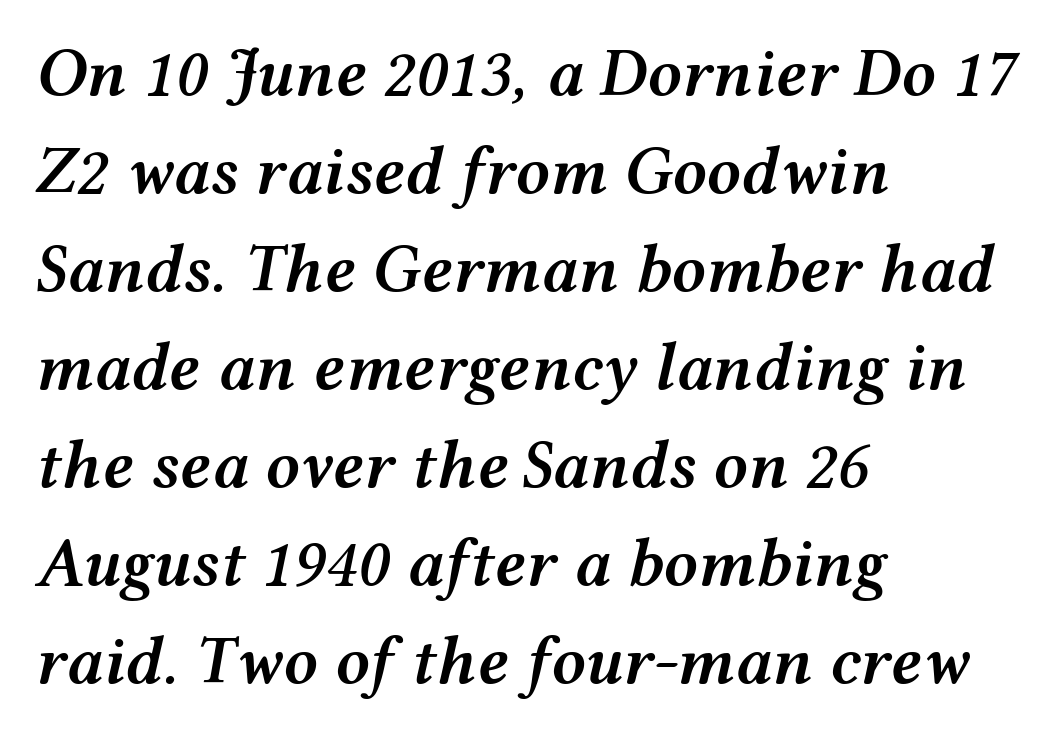
{"italic": "yes", "lean": "right", "slant_degrees": 12, "bold": "semi", "weight": "semibold", "width": "wide", "stroke_contrast": "medium", "x_height": "medium", "monospaced": "no", "underline": "no", "align": "left", "line_spacing": "normal", "line_spacing_ratio": 1.44, "letter_spacing": "normal", "letter_spacing_em": 0.0, "glyph_px": 68}
